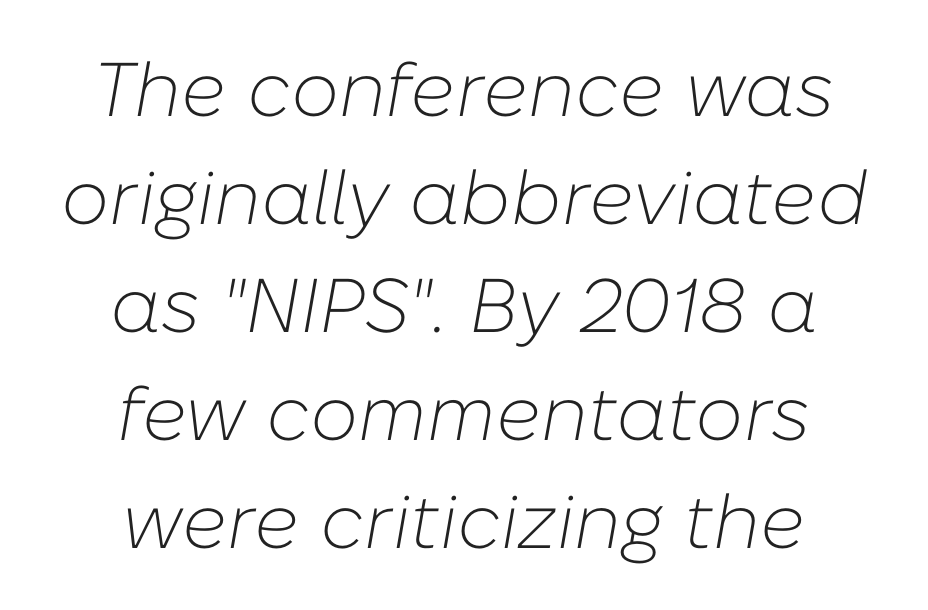
Q: Is the text bold? A: No.
Q: Is the text italic (slanted)? A: Yes, it leans right by about 10 degrees.
Q: Is the text underlined? A: No.
Q: How is the paragraph aligned? A: Centered.
Q: Is the spacing between letters normal or unusually wide? A: Normal.
Q: Is the spacing between lines tight, normal or loose? A: Normal.
Q: Width (condensed, normal, or wide)? A: Normal.
Q: Stroke contrast? A: Low.
Q: x-height? A: Medium.
Q: Monospaced? A: No.
